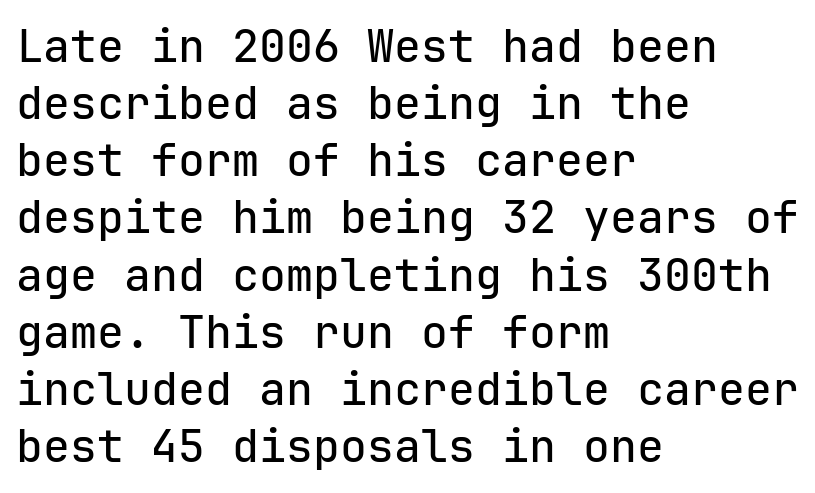
Q: Is the text italic (slanted)? A: No, it is upright.
Q: Is the typeface a serif or a sans-serif typeface? A: Sans-serif.
Q: Is the text underlined? A: No.
Q: How is the paragraph aligned? A: Left-aligned.
Q: Is the spacing between letters normal or unusually wide? A: Normal.
Q: Is the spacing between lines tight, normal or loose? A: Normal.
Q: Width (condensed, normal, or wide)? A: Normal.
Q: Stroke contrast? A: Low.
Q: x-height? A: Medium.
Q: Monospaced? A: Yes.
